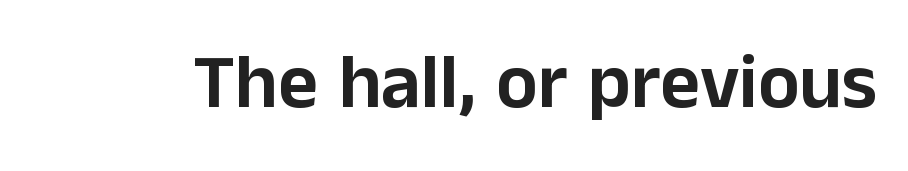
The image shows 77 px sans-serif type, upright; set normal letter spacing, not underlined; low stroke contrast and a medium x-height.
